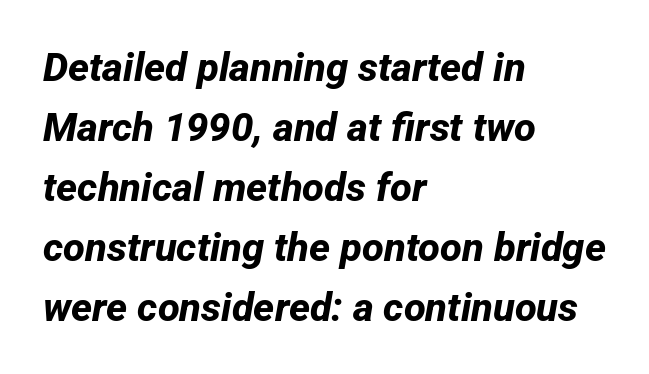
The image shows 40 px bold sans-serif type; set left-aligned, normal line spacing (1.5x), normal letter spacing, not underlined; low stroke contrast and a medium x-height.
